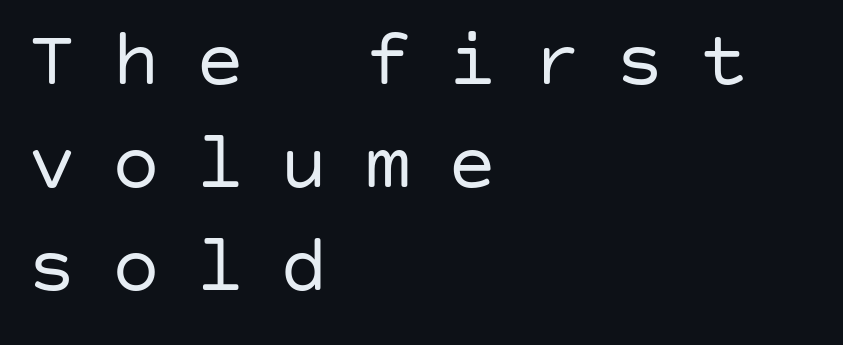
{"serif": "no", "italic": "no", "bold": "no", "weight": "regular", "width": "normal", "stroke_contrast": "low", "x_height": "large", "underline": "no", "align": "left", "line_spacing": "normal", "line_spacing_ratio": 1.29, "letter_spacing": "wide", "letter_spacing_em": 0.45, "glyph_px": 80}
